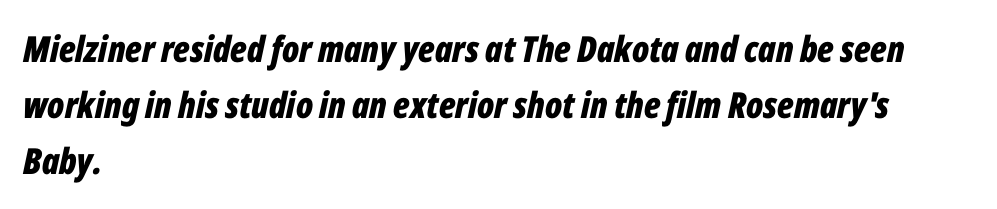
The strip under each line holds only bare page. This rendering leaves character spacing at its baseline value. Here the designer chose a conventional face with non-uniform glyph widths. Quick note: italic. The face used here has the dense, thick strokes of a bold.
